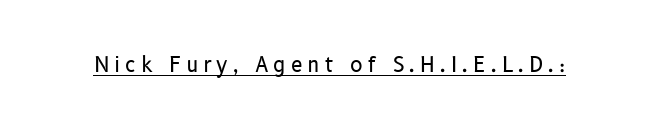
Q: Is the text bold? A: No.
Q: Is the text italic (slanted)? A: No, it is upright.
Q: Is the text underlined? A: Yes.
Q: Is the spacing between letters normal or unusually wide? A: Unusually wide.
